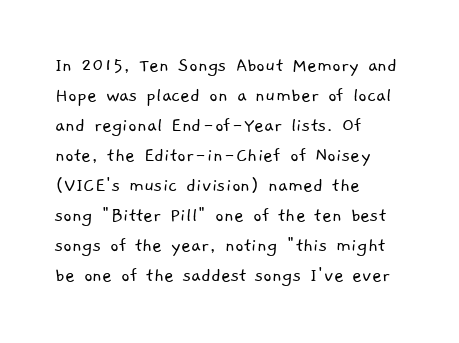
Has an underline been added? It has not. The face looks like a standard text weight, possibly lighter. The designer left line spacing at the default. Letter spacing: default.
